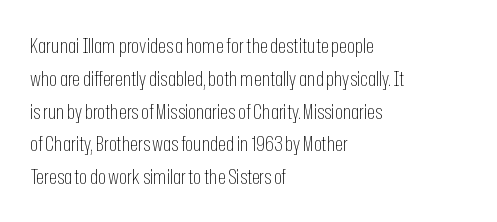
The image shows 21 px text type, upright; set left-aligned, normal line spacing (1.56x), normal letter spacing, not underlined.
